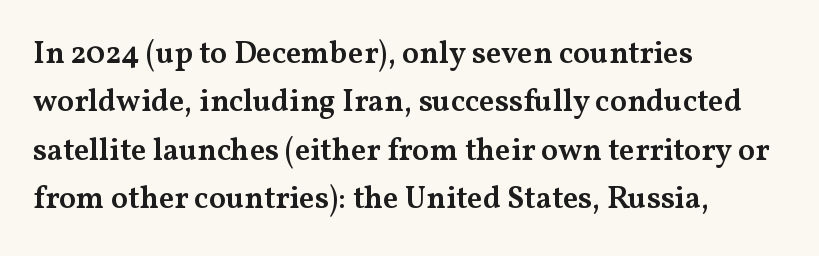
Q: Is the text bold? A: Semi-bold.
Q: Is the text italic (slanted)? A: No, it is upright.
Q: Is the typeface a serif or a sans-serif typeface? A: Serif.
Q: Is the text underlined? A: No.
Q: How is the paragraph aligned? A: Left-aligned.
Q: Is the spacing between letters normal or unusually wide? A: Normal.
Q: Is the spacing between lines tight, normal or loose? A: Normal.
Q: Width (condensed, normal, or wide)? A: Wide.
Q: Stroke contrast? A: Medium.
Q: x-height? A: Medium.
Q: Monospaced? A: No.
